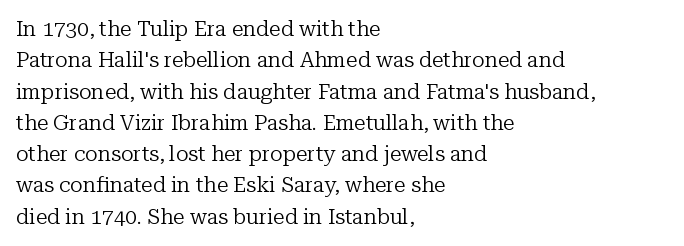
Ordinary non-slanted type is in use. Honestly, the row spacing looks completely unremarkable. These lines keep a tight, regular rhythm from letter to letter. These lines stack with their left ends in a neat column.
